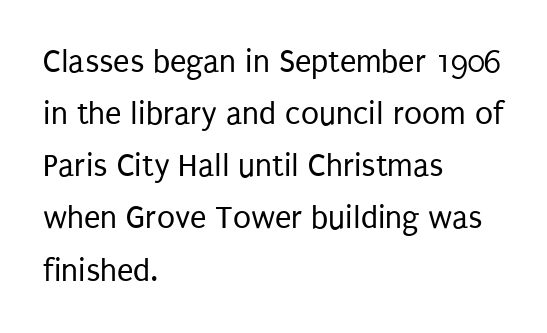
Here the designer chose a conventional face with non-uniform glyph widths. Is the letter spacing exaggerated? No — it looks like the ordinary default. This reads as an unemphasized weight, regular at the heaviest. This sample keeps an unexceptional amount of space between lines. Nope, not italic — everything's standing straight. Descender tails drop into unmarked territory.
